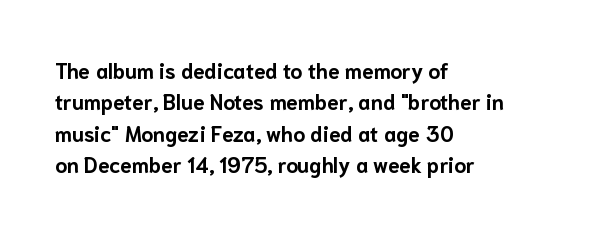
The image shows 21 px bold type, upright; set left-aligned, normal line spacing (1.49x), normal letter spacing, not underlined.
